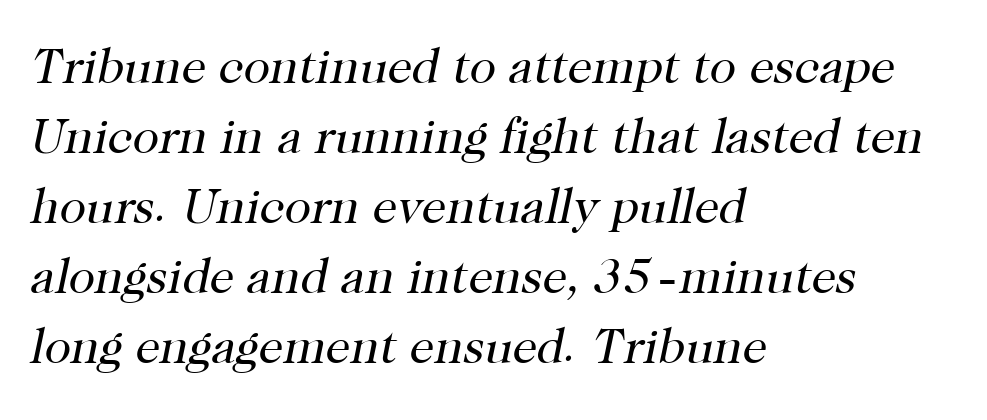
The whole block is typeset with a tilt. Letter spacing: default. Do the characters align in a grid? No, the font is proportional. The ragged edge is on the right, which tells us the setting is flush left. Is the type heavy? It reads as light-to-regular instead.
